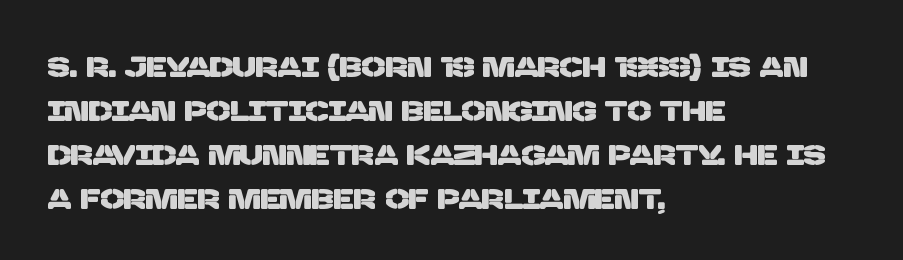
{"serif": "no", "width": "normal", "stroke_contrast": "low", "x_height": "large", "monospaced": "no", "underline": "no", "align": "left", "line_spacing": "normal", "line_spacing_ratio": 1.57, "letter_spacing": "normal", "letter_spacing_em": 0.0, "glyph_px": 28}
